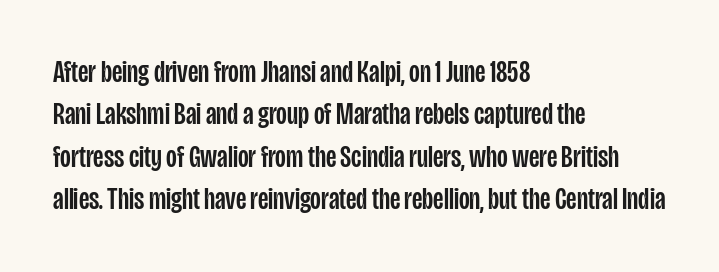
{"serif": "no", "italic": "no", "width": "condensed", "stroke_contrast": "low", "x_height": "large", "monospaced": "no", "underline": "no", "align": "left", "line_spacing": "normal", "line_spacing_ratio": 1.37, "letter_spacing": "normal", "letter_spacing_em": 0.0, "glyph_px": 31}
